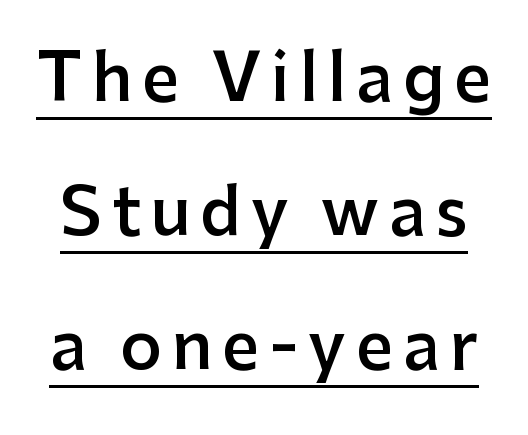
Proportional: the letters do not fall into vertical columns. Leading: increased. Underlining? Definitely there. Style check: upright.
